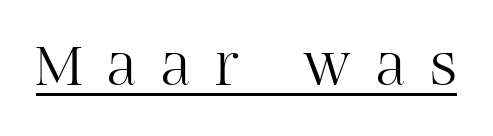
{"serif": "yes", "italic": "no", "bold": "no", "weight": "light", "width": "normal", "stroke_contrast": "high", "x_height": "large", "monospaced": "no", "underline": "yes", "letter_spacing": "wide", "letter_spacing_em": 0.4, "glyph_px": 63}
